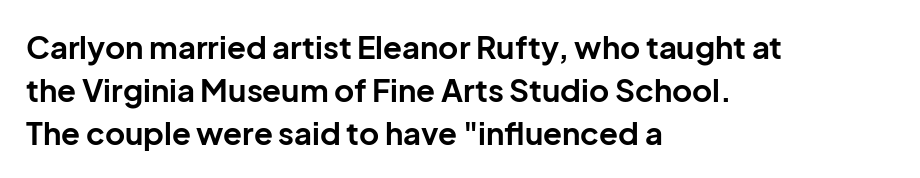
{"serif": "no", "italic": "no", "bold": "yes", "weight": "bold", "width": "normal", "stroke_contrast": "low", "x_height": "medium", "monospaced": "no", "underline": "no", "align": "left", "line_spacing": "normal", "line_spacing_ratio": 1.38, "letter_spacing": "normal", "letter_spacing_em": 0.0, "glyph_px": 31}
